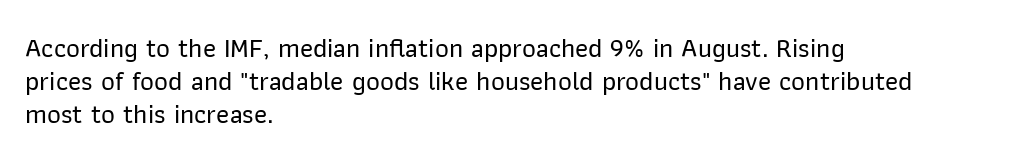
Q: Is the text italic (slanted)? A: No, it is upright.
Q: Is the text underlined? A: No.
Q: How is the paragraph aligned? A: Left-aligned.
Q: Is the spacing between letters normal or unusually wide? A: Normal.
